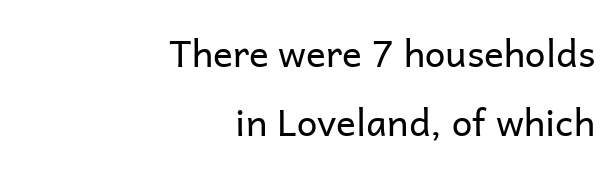
{"serif": "no", "italic": "no", "bold": "no", "weight": "regular", "width": "normal", "stroke_contrast": "low", "x_height": "medium", "monospaced": "no", "underline": "no", "align": "right", "line_spacing_ratio": 1.87, "letter_spacing": "normal", "letter_spacing_em": 0.0, "glyph_px": 37}
